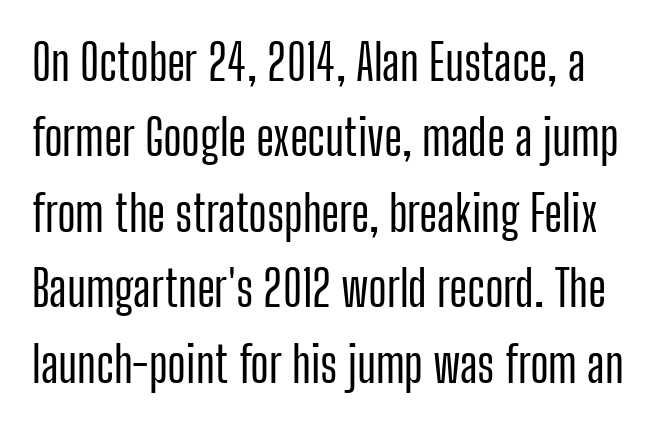
The image shows 49 px condensed sans-serif type, upright; set normal line spacing (1.54x), normal letter spacing, not underlined; low stroke contrast and a medium x-height.
